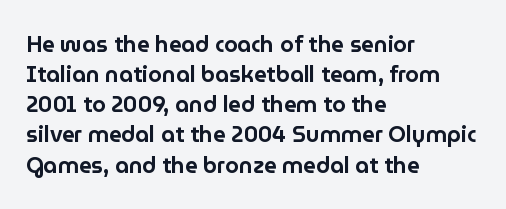
The image shows 22 px text type, upright; set left-aligned, normal line spacing (1.37x), normal letter spacing, not underlined.
